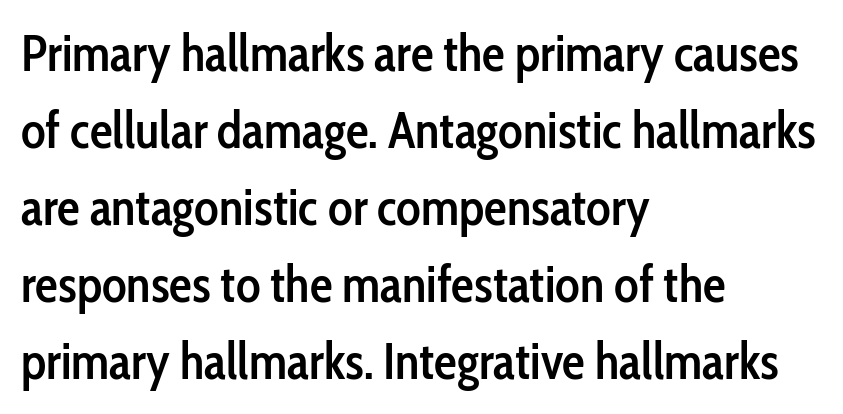
The image shows 51 px semibold, condensed sans-serif type, upright; set left-aligned, normal line spacing (1.51x), normal letter spacing, not underlined; low stroke contrast and a medium x-height.
